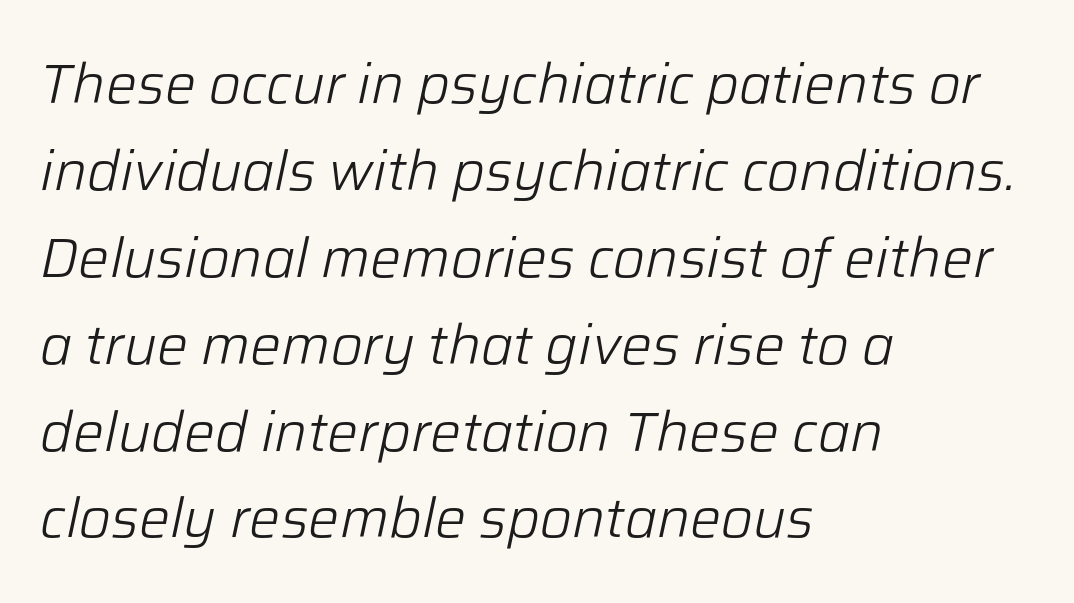
The image shows 55 px light type, italic (leaning right); set left-aligned, normal line spacing (1.58x), normal letter spacing, not underlined; low stroke contrast and a medium x-height.
